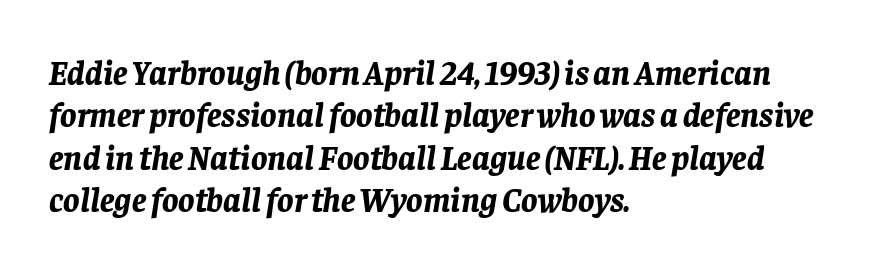
The line-height multiplier appears to be the usual default. As a designer I'd log this as weight 700, bold. Spacing between characters is what you'd get straight out of the box. Decoration check: the copy has no underline. One-word summary of the alignment: left. Proportional: the letters do not fall into vertical columns.
